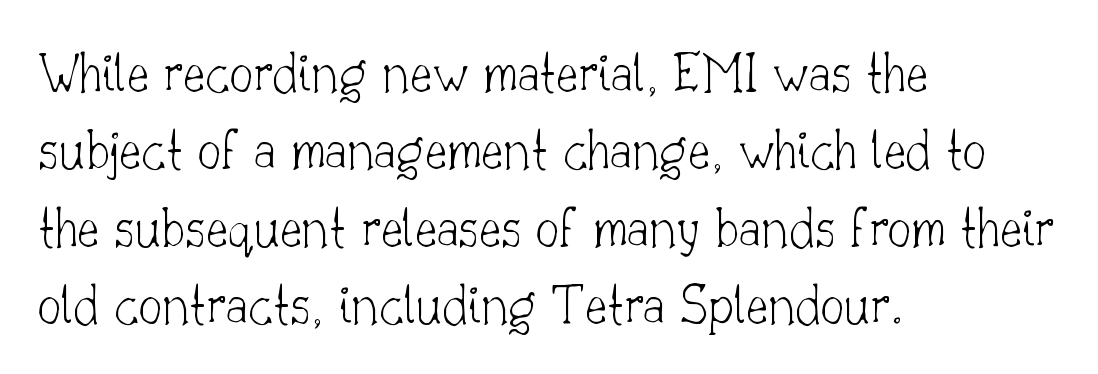
The image shows 59 px thin serif type, upright; set left-aligned, normal line spacing (1.31x), normal letter spacing, not underlined; low stroke contrast and a small x-height.
